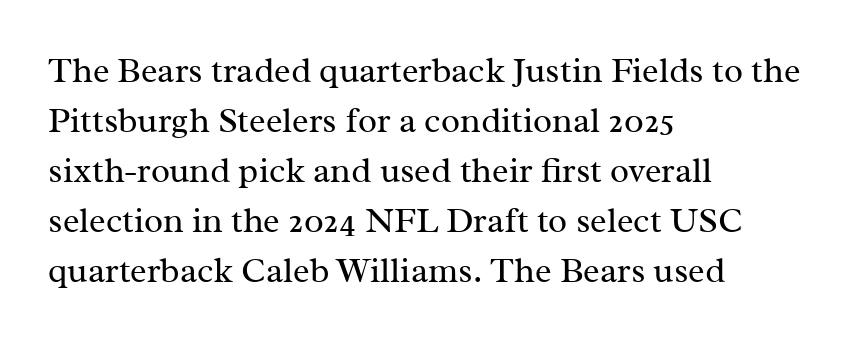
Just letters on the line, the space beneath them empty. Posture: vertical. No chunkiness to these letters — they're not bold. Classification — serif.
